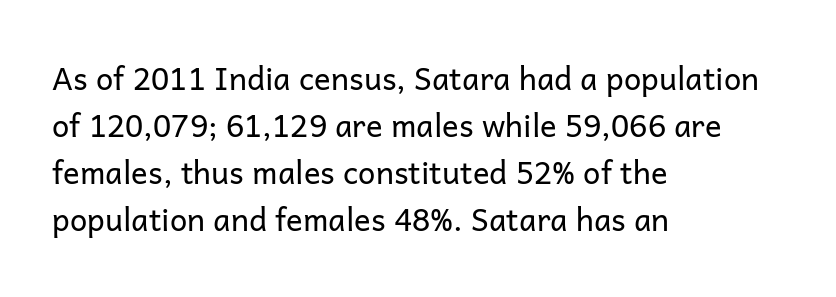
Q: Is the text bold? A: No.
Q: Is the text italic (slanted)? A: No, it is upright.
Q: Is the typeface a serif or a sans-serif typeface? A: Sans-serif.
Q: Is the text underlined? A: No.
Q: How is the paragraph aligned? A: Left-aligned.
Q: Is the spacing between letters normal or unusually wide? A: Normal.
Q: Is the spacing between lines tight, normal or loose? A: Normal.
Q: Width (condensed, normal, or wide)? A: Normal.
Q: Stroke contrast? A: Low.
Q: x-height? A: Medium.
Q: Monospaced? A: No.
